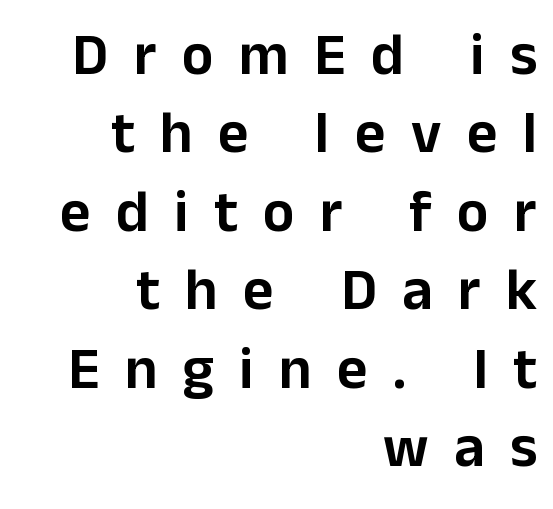
The compositor pushed each line to the right boundary. The letters advance in unequal steps, a hallmark of proportional type. A typesetter would call this leading conventional body-copy spacing. Every stem runs plumb, perpendicular to the baseline. Inter-character spacing is expanded well beyond the font's built-in metrics.
